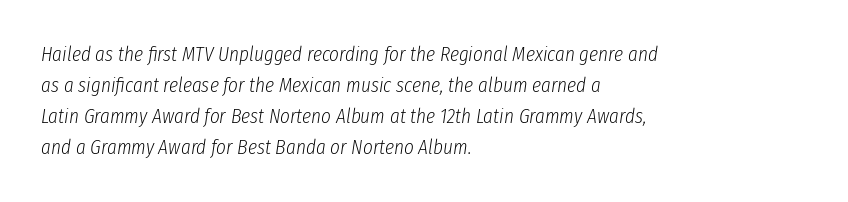
The image shows 21 px text type, italic (leaning right); set left-aligned, normal line spacing (1.48x), normal letter spacing, not underlined.
